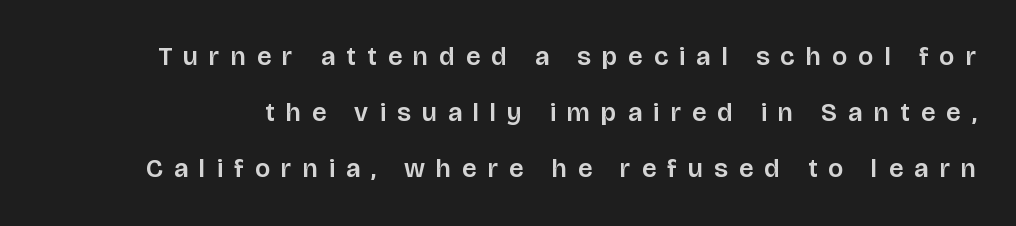
The image shows 26 px text type, upright; set loose line spacing (2.16x), unusually wide letter spacing (+0.43 em), not underlined.
